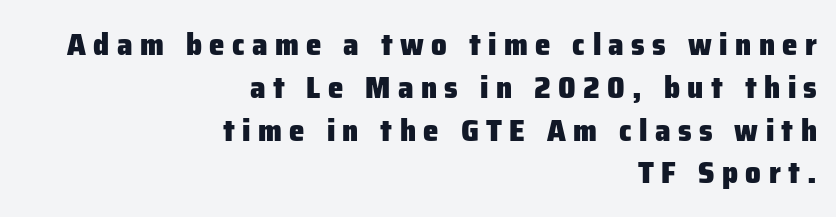
A clean baseline with only descenders dipping below it. Serifs: no, the terminals of the letterforms are clean. Honestly, the row spacing looks completely unremarkable. Ascenders rise straight up at ninety degrees. Someone cranked the tracking dial way up on this one. This rendering uses right alignment, leaving the left contour irregular.
